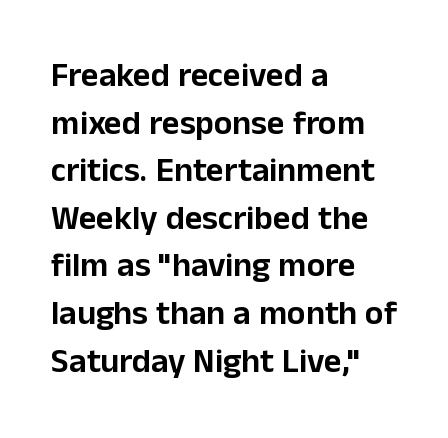
Q: Is the text italic (slanted)? A: No, it is upright.
Q: Is the typeface a serif or a sans-serif typeface? A: Sans-serif.
Q: Is the text underlined? A: No.
Q: How is the paragraph aligned? A: Left-aligned.
Q: Is the spacing between letters normal or unusually wide? A: Normal.
Q: Is the spacing between lines tight, normal or loose? A: Normal.
Q: Width (condensed, normal, or wide)? A: Normal.
Q: Stroke contrast? A: Low.
Q: x-height? A: Medium.
Q: Monospaced? A: No.
